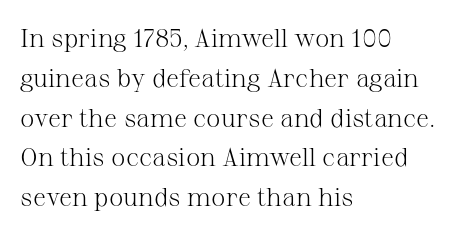
Q: Is the text bold? A: No.
Q: Is the text italic (slanted)? A: No, it is upright.
Q: Is the text underlined? A: No.
Q: How is the paragraph aligned? A: Left-aligned.
Q: Is the spacing between letters normal or unusually wide? A: Normal.
Q: Is the spacing between lines tight, normal or loose? A: Normal.
